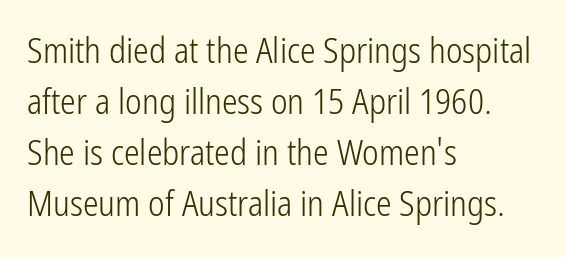
This is the regular roman posture of the typeface. Reading down the block, your eye returns to a fixed left position each line. Each letter keeps its own natural width here, so spacing adapts to shape. These lines are composed in type without serifs. The passage shown is not underscored anywhere.
